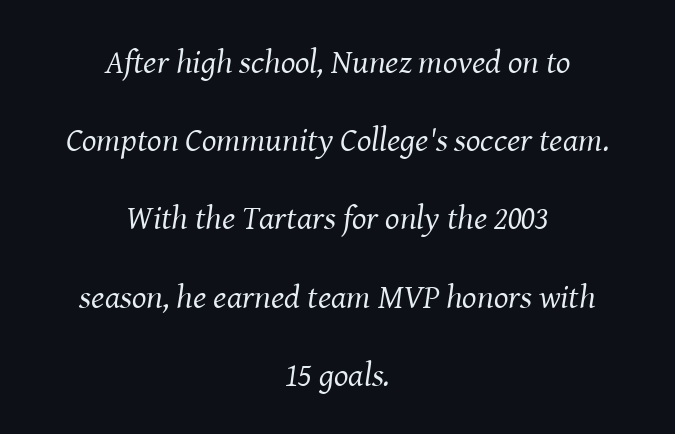
The image shows 34 px regular-weight serif type, italic (leaning right); set centered, loose line spacing (2.3x), normal letter spacing, not underlined; medium stroke contrast and a medium x-height.
